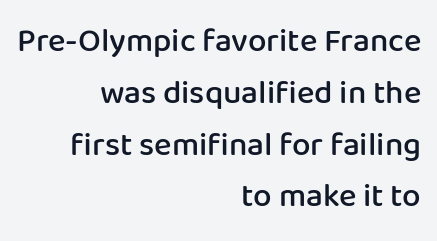
{"serif": "no", "italic": "no", "bold": "semi", "weight": "semibold", "width": "normal", "stroke_contrast": "low", "x_height": "medium", "monospaced": "no", "underline": "no", "align": "right", "line_spacing": "normal", "line_spacing_ratio": 1.57, "letter_spacing": "normal", "letter_spacing_em": 0.0, "glyph_px": 33}
